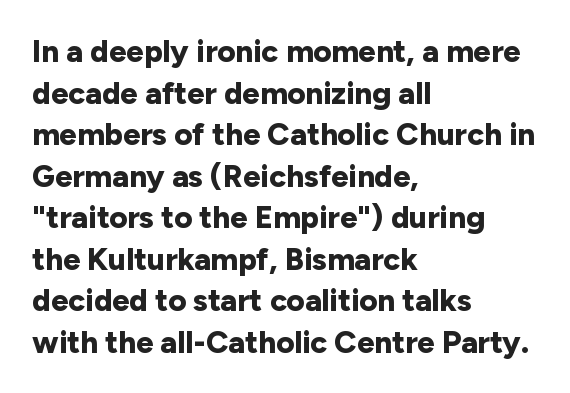
The image shows 31 px bold sans-serif type, upright; set left-aligned, normal line spacing (1.34x), normal letter spacing, not underlined; low stroke contrast and a medium x-height.
